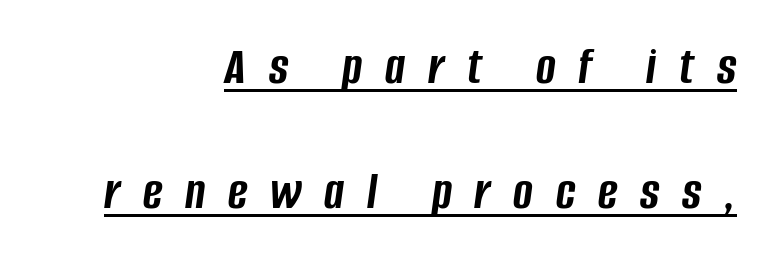
The image shows 53 px semibold, condensed type, italic (leaning right); set right-aligned, loose line spacing (2.36x), unusually wide letter spacing (+0.43 em), underlined; low stroke contrast and a large x-height.
